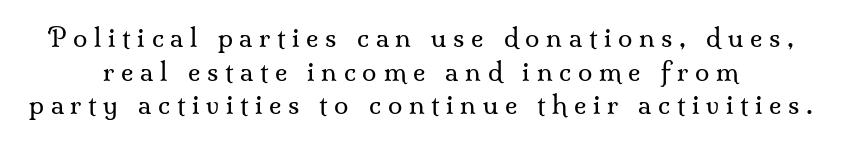
{"italic": "no", "bold": "no", "underline": "no", "line_spacing": "normal", "line_spacing_ratio": 1.29, "letter_spacing": "wide", "letter_spacing_em": 0.26, "glyph_px": 26}
